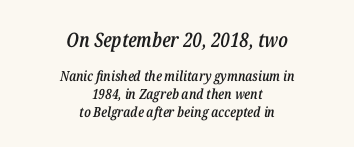
{"italic": "yes", "lean": "right", "slant_degrees": 12, "bold": "semi", "underline": "no", "align": "center", "line_spacing": "normal", "line_spacing_ratio": 1.27, "letter_spacing": "normal", "letter_spacing_em": 0.0, "larger_block": "first", "size_ratio": 1.43, "glyph_px": 20}
